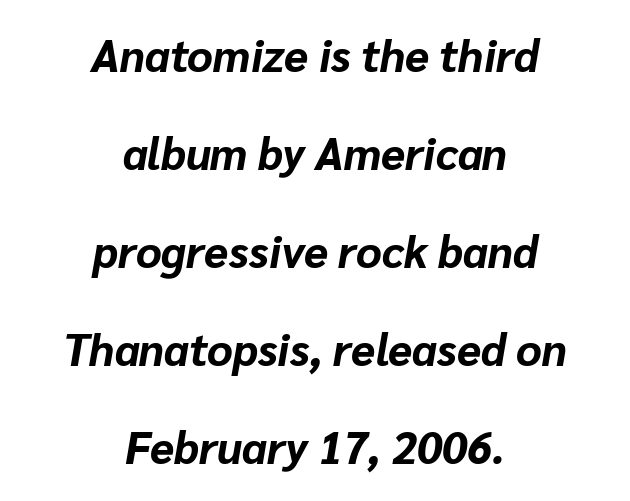
Q: Is the text bold? A: Yes.
Q: Is the text italic (slanted)? A: Yes, it leans right by about 10 degrees.
Q: Is the text underlined? A: No.
Q: How is the paragraph aligned? A: Centered.
Q: Is the spacing between letters normal or unusually wide? A: Normal.
Q: Is the spacing between lines tight, normal or loose? A: Loose.
Q: Width (condensed, normal, or wide)? A: Normal.
Q: Stroke contrast? A: Low.
Q: x-height? A: Medium.
Q: Monospaced? A: No.
